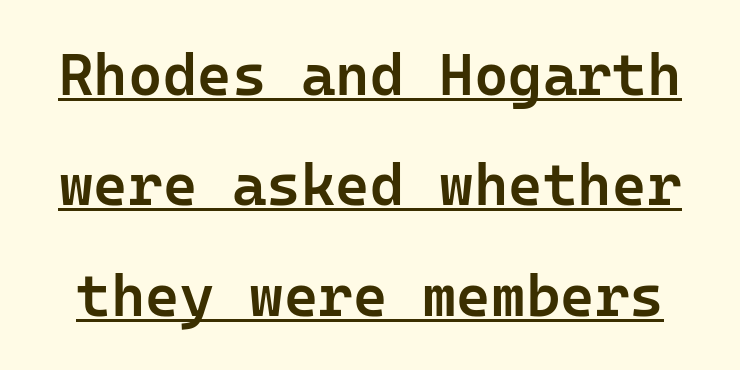
The image shows 59 px semibold sans-serif type, upright, monospaced; set line spacing 1.87x, normal letter spacing, underlined; low stroke contrast and a medium x-height.
